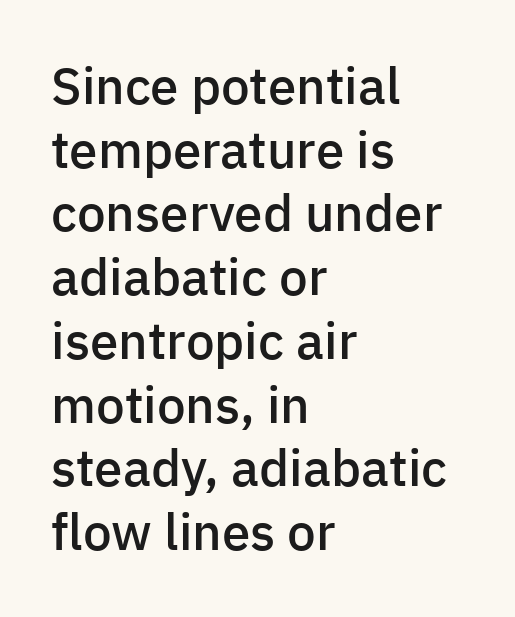
Q: Is the text bold? A: Semi-bold.
Q: Is the text italic (slanted)? A: No, it is upright.
Q: Is the typeface a serif or a sans-serif typeface? A: Sans-serif.
Q: Is the text underlined? A: No.
Q: How is the paragraph aligned? A: Left-aligned.
Q: Is the spacing between letters normal or unusually wide? A: Normal.
Q: Is the spacing between lines tight, normal or loose? A: Normal.
Q: Width (condensed, normal, or wide)? A: Normal.
Q: Stroke contrast? A: Low.
Q: x-height? A: Medium.
Q: Monospaced? A: No.
